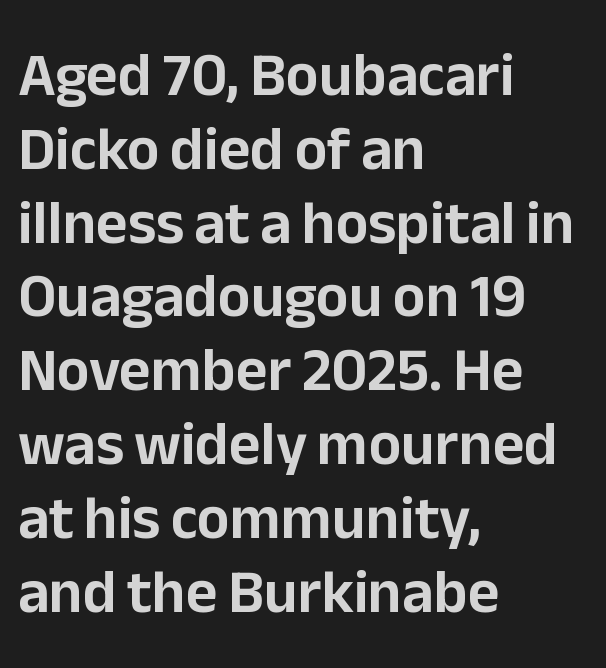
{"serif": "no", "italic": "no", "width": "normal", "stroke_contrast": "low", "x_height": "medium", "monospaced": "no", "underline": "no", "align": "left", "line_spacing_ratio": 1.21, "letter_spacing": "normal", "letter_spacing_em": 0.0, "glyph_px": 61}
